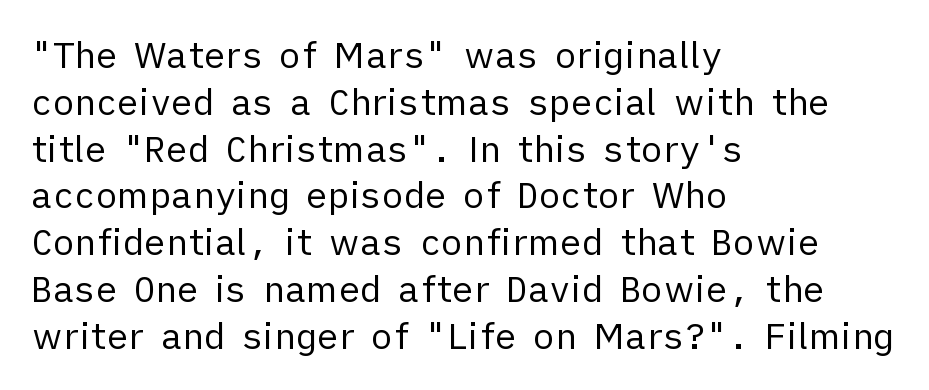
Character widths vary here, with narrow letters taking less room than wide ones. No extra ink here — the face is not bold. These lines are set flush left with a ragged right edge. Does extra space separate the letters? No, they use regular spacing. This is the regular roman posture of the typeface. Look at the bottom of the vertical strokes: they stop flat, with no serifs.
